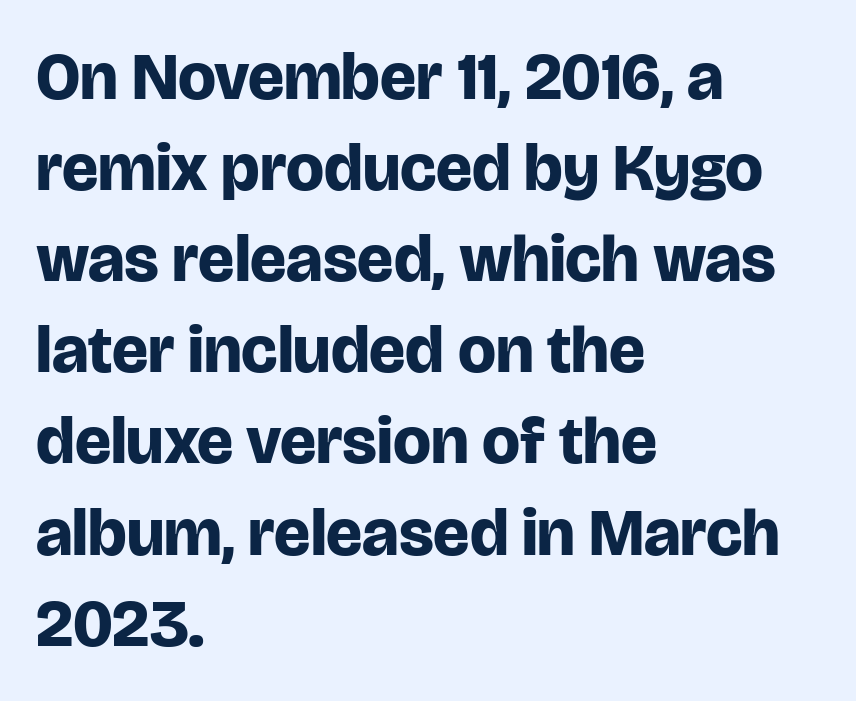
The image shows 67 px bold sans-serif type, upright; set left-aligned, normal line spacing (1.36x), normal letter spacing, not underlined; low stroke contrast and a large x-height.
